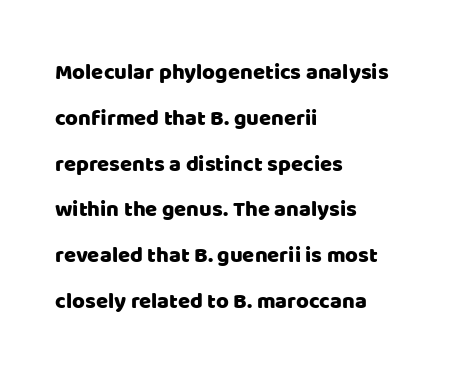
{"italic": "no", "underline": "no", "align": "left", "line_spacing": "loose", "line_spacing_ratio": 2.08, "letter_spacing": "normal", "letter_spacing_em": 0.0, "glyph_px": 22}
